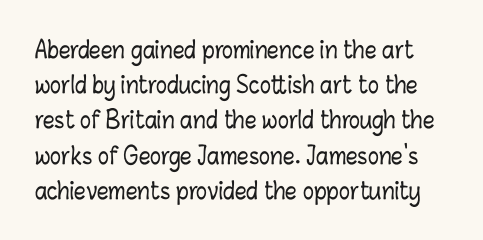
Q: Is the text italic (slanted)? A: No, it is upright.
Q: Is the text underlined? A: No.
Q: Is the spacing between letters normal or unusually wide? A: Normal.
Q: Is the spacing between lines tight, normal or loose? A: Normal.
